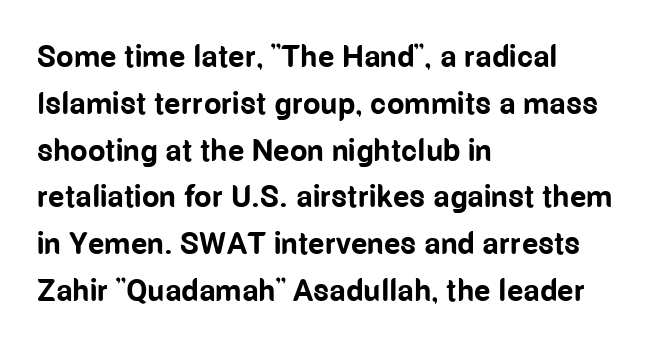
{"serif": "no", "italic": "no", "bold": "yes", "weight": "bold", "width": "condensed", "stroke_contrast": "low", "x_height": "medium", "monospaced": "no", "underline": "no", "align": "left", "line_spacing": "normal", "line_spacing_ratio": 1.51, "letter_spacing": "normal", "letter_spacing_em": 0.0, "glyph_px": 31}
